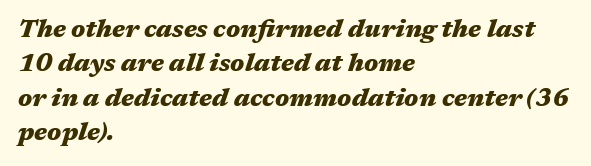
{"italic": "yes", "lean": "right", "slant_degrees": 17, "bold": "yes", "underline": "no", "align": "left", "line_spacing": "normal", "line_spacing_ratio": 1.38, "letter_spacing": "normal", "letter_spacing_em": 0.0, "glyph_px": 25}
